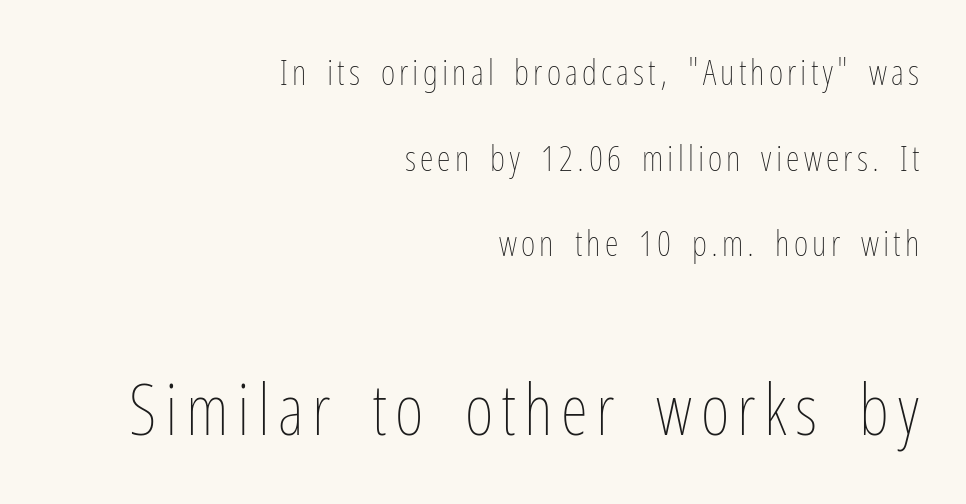
{"italic": "no", "bold": "no", "weight": "thin", "width": "condensed", "stroke_contrast": "low", "x_height": "medium", "monospaced": "no", "underline": "no", "align": "right", "line_spacing": "loose", "line_spacing_ratio": 2.45, "larger_block": "second", "size_ratio": 2.0, "glyph_px": 70}
